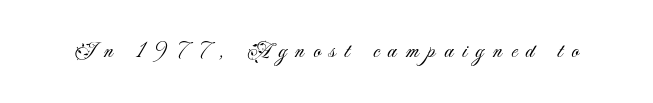
Q: Is the text bold? A: No.
Q: Is the text italic (slanted)? A: Yes.
Q: Is the text underlined? A: No.
Q: Is the spacing between letters normal or unusually wide? A: Unusually wide.
